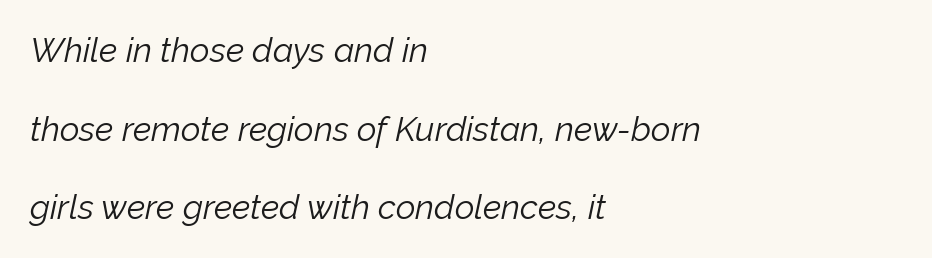
The image shows 34 px light type, italic (leaning right); set left-aligned, loose line spacing (2.31x), normal letter spacing, not underlined; low stroke contrast and a medium x-height.
